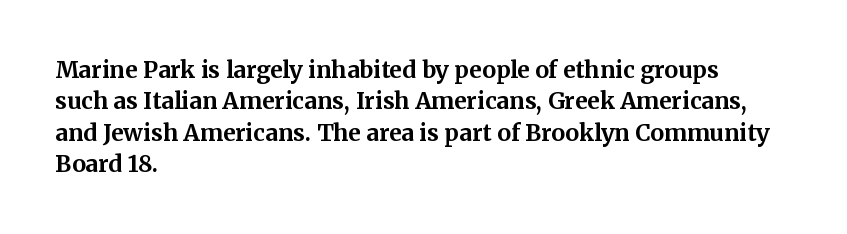
Q: Is the text bold? A: Yes.
Q: Is the text italic (slanted)? A: No, it is upright.
Q: Is the text underlined? A: No.
Q: How is the paragraph aligned? A: Left-aligned.
Q: Is the spacing between letters normal or unusually wide? A: Normal.
Q: Is the spacing between lines tight, normal or loose? A: Normal.
